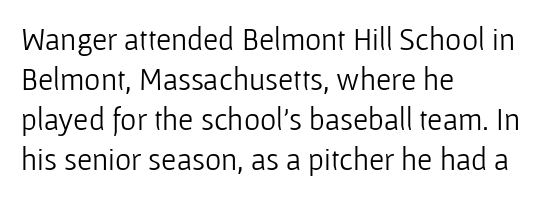
Q: Is the text bold? A: No.
Q: Is the text italic (slanted)? A: No, it is upright.
Q: Is the typeface a serif or a sans-serif typeface? A: Sans-serif.
Q: Is the text underlined? A: No.
Q: How is the paragraph aligned? A: Left-aligned.
Q: Is the spacing between letters normal or unusually wide? A: Normal.
Q: Is the spacing between lines tight, normal or loose? A: Normal.
Q: Width (condensed, normal, or wide)? A: Normal.
Q: Stroke contrast? A: Low.
Q: x-height? A: Medium.
Q: Monospaced? A: No.
